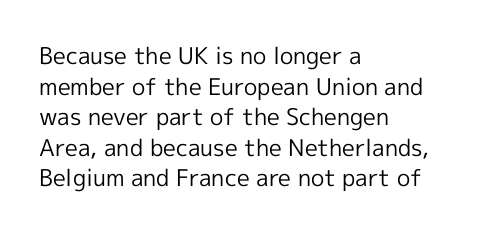
Vertical spacing — default. The text block is weighted toward the left margin, trailing off unevenly rightward. The baseline area is clear. These lines keep a tight, regular rhythm from letter to letter. No extra ink here — the face is not bold.
